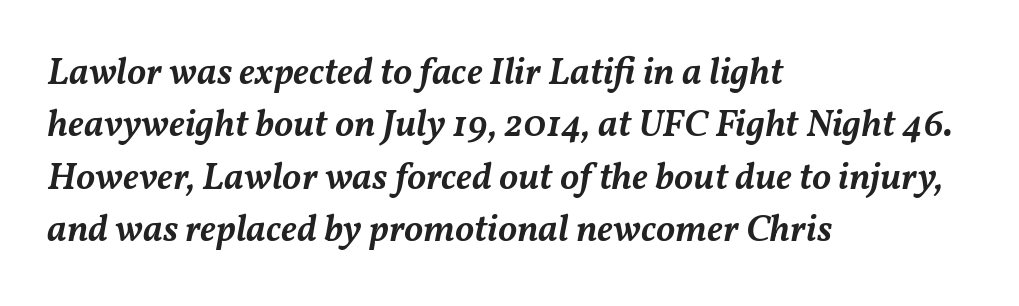
{"italic": "yes", "lean": "right", "slant_degrees": 11, "bold": "semi", "weight": "semibold", "width": "normal", "stroke_contrast": "medium", "x_height": "medium", "monospaced": "no", "underline": "no", "align": "left", "line_spacing": "normal", "line_spacing_ratio": 1.38, "letter_spacing": "normal", "letter_spacing_em": 0.0, "glyph_px": 38}
